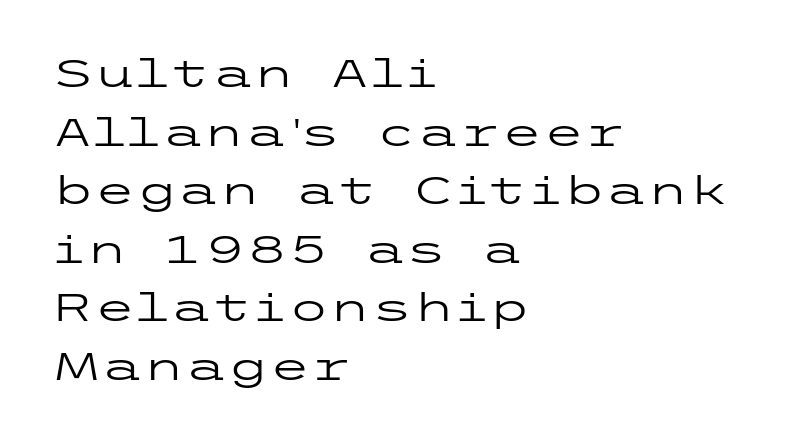
The font sits on the lighter half of the weight spectrum, regular included. Lines of text with bare space underneath. All the whitespace from short lines collects on the right. Posture: straight, roman, zero tilt. Honestly, the row spacing looks completely unremarkable.
